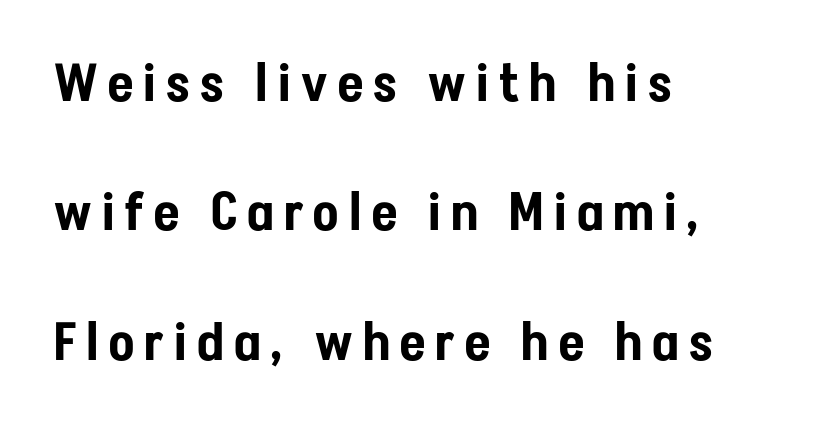
Q: Is the text italic (slanted)? A: No, it is upright.
Q: Is the typeface a serif or a sans-serif typeface? A: Sans-serif.
Q: Is the text underlined? A: No.
Q: How is the paragraph aligned? A: Left-aligned.
Q: Is the spacing between letters normal or unusually wide? A: Unusually wide.
Q: Is the spacing between lines tight, normal or loose? A: Loose.
Q: Width (condensed, normal, or wide)? A: Condensed.
Q: Stroke contrast? A: Low.
Q: x-height? A: Medium.
Q: Monospaced? A: No.
